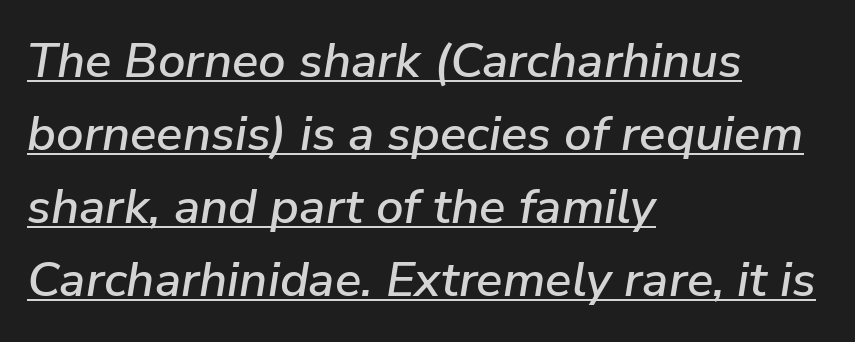
{"italic": "yes", "lean": "right", "slant_degrees": 9, "width": "normal", "stroke_contrast": "low", "x_height": "medium", "monospaced": "no", "underline": "yes", "align": "left", "line_spacing": "normal", "line_spacing_ratio": 1.49, "letter_spacing": "normal", "letter_spacing_em": 0.0, "glyph_px": 49}
